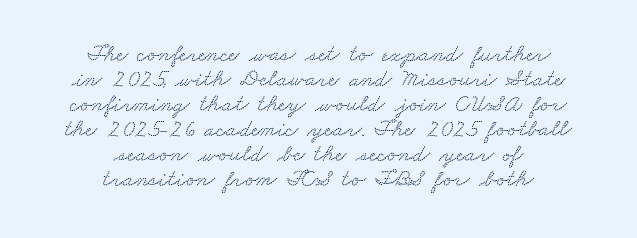
Q: Is the text underlined? A: No.
Q: How is the paragraph aligned? A: Centered.
Q: Is the spacing between letters normal or unusually wide? A: Normal.
Q: Is the spacing between lines tight, normal or loose? A: Tight.
